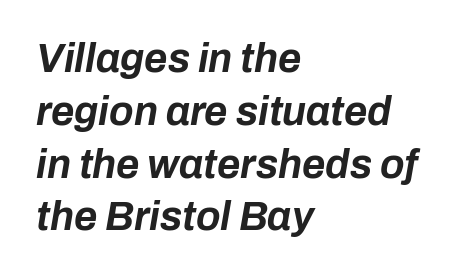
{"italic": "yes", "lean": "right", "slant_degrees": 10, "bold": "yes", "weight": "bold", "width": "normal", "stroke_contrast": "low", "x_height": "medium", "monospaced": "no", "underline": "no", "align": "left", "line_spacing": "normal", "line_spacing_ratio": 1.32, "letter_spacing": "normal", "letter_spacing_em": 0.0, "glyph_px": 40}
